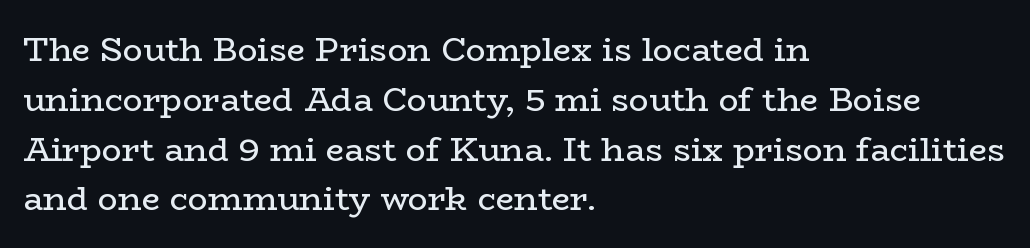
The image shows 33 px regular-weight, wide serif type, upright; set left-aligned, normal line spacing (1.51x), normal letter spacing, not underlined; low stroke contrast and a medium x-height.
